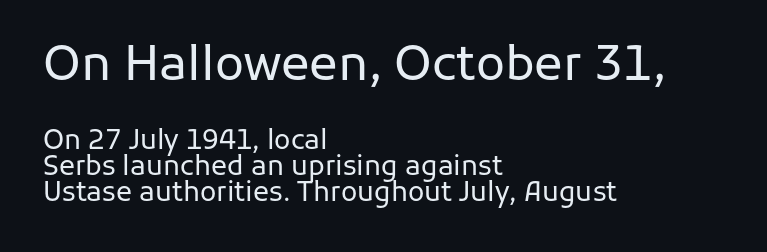
Q: Is the text bold? A: No.
Q: Is the text italic (slanted)? A: No, it is upright.
Q: Is the typeface a serif or a sans-serif typeface? A: Sans-serif.
Q: Is the text underlined? A: No.
Q: How is the paragraph aligned? A: Left-aligned.
Q: Is the spacing between letters normal or unusually wide? A: Normal.
Q: Is the spacing between lines tight, normal or loose? A: Tight.
Q: Which block of text is set in a larger size, the first (top) or the second (bottom)? A: The first (top) one.
Q: Width (condensed, normal, or wide)? A: Normal.
Q: Stroke contrast? A: Low.
Q: x-height? A: Medium.
Q: Monospaced? A: No.
